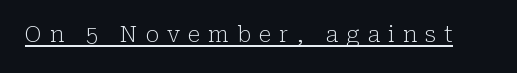
The image shows 22 px text type, upright; set unusually wide letter spacing (+0.37 em), underlined.
